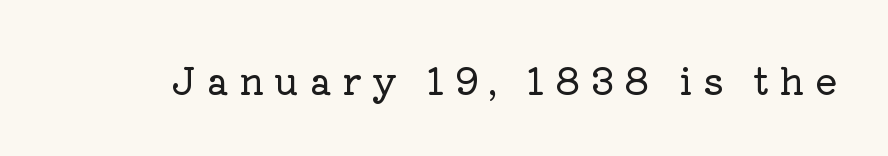
The image shows 37 px serif type, upright; set unusually wide letter spacing (+0.28 em), not underlined; low stroke contrast and a medium x-height.
